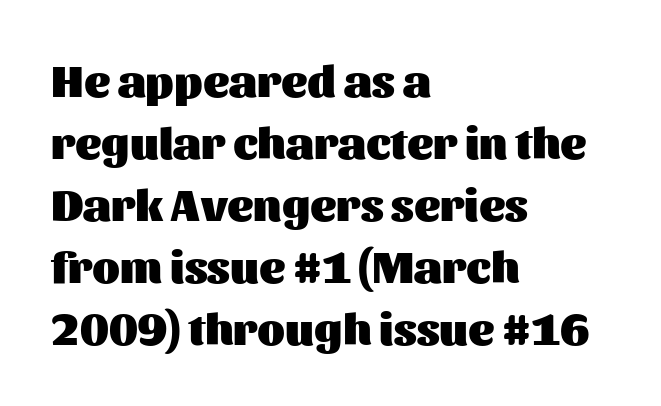
The image shows 45 px heavy sans-serif type, upright; set left-aligned, normal line spacing (1.38x), normal letter spacing, not underlined; medium stroke contrast and a medium x-height.
